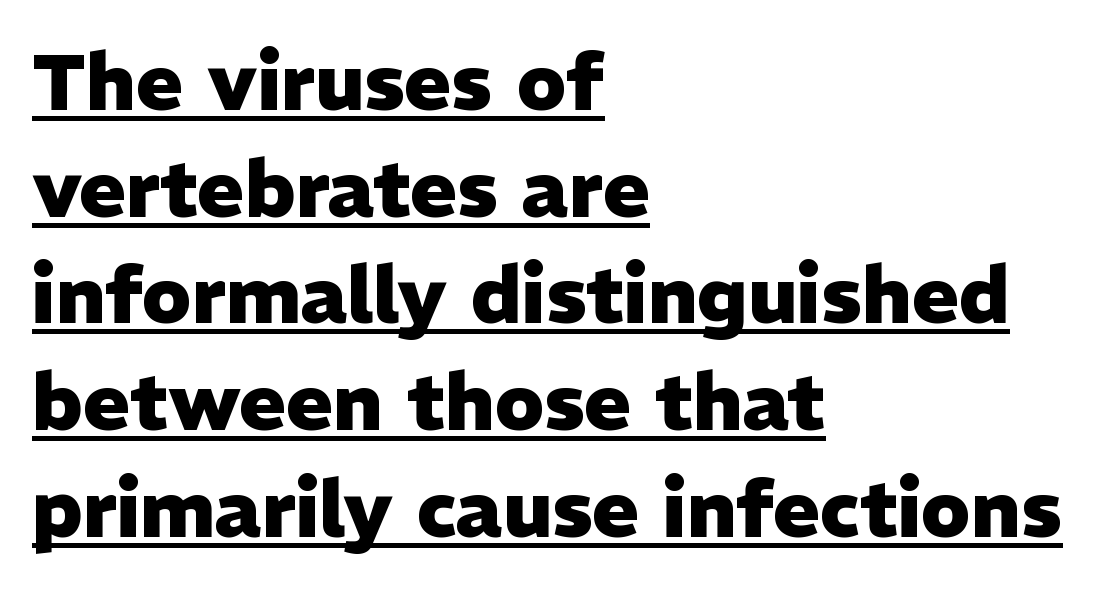
{"serif": "no", "italic": "no", "bold": "yes", "weight": "heavy", "width": "normal", "stroke_contrast": "low", "x_height": "medium", "monospaced": "no", "underline": "yes", "align": "left", "line_spacing": "normal", "line_spacing_ratio": 1.35, "letter_spacing": "normal", "letter_spacing_em": 0.0, "glyph_px": 79}
